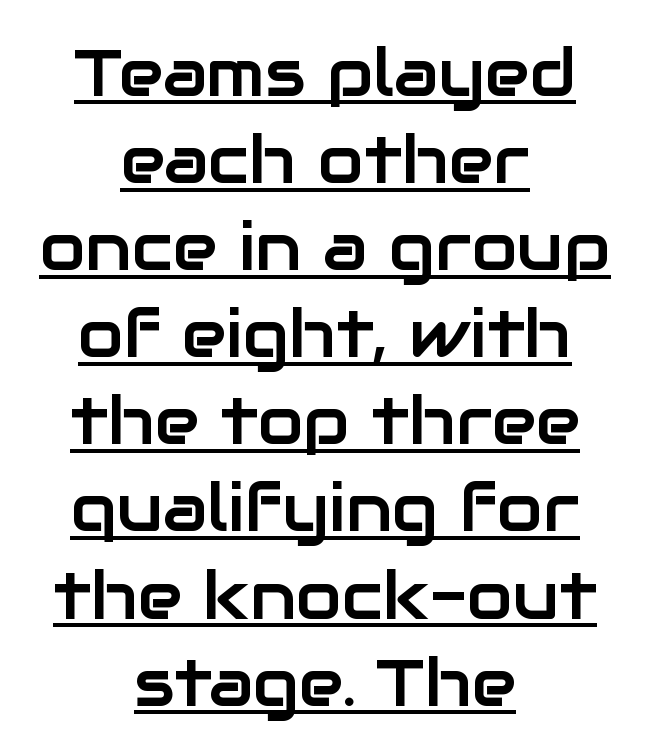
Reading down the block, each line starts at a different indent, mirrored at its end. The tracking reads as untouched default to a designer's eye. A baseline rule has been typeset under these characters. A normal amount of white space separates one row of letters from the next.
